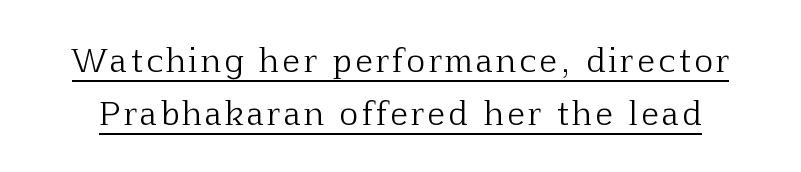
The letters stand straight up with perfectly vertical stems. The face used here appears with an underline applied. Summary of weight: not heavy and not bold. These lines are rendered in a variable-pitch font. Yep, those are serifs on the letters.
